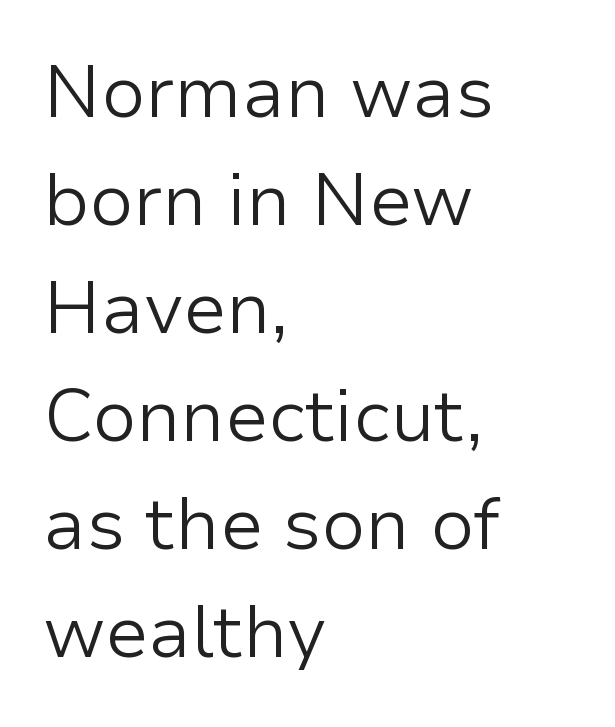
Leftover space on each line is placed entirely after the last word. Here the designer chose a conventional face with non-uniform glyph widths. The letters stand upright; this is a roman face. The letters carry no serifs — their stems end cleanly without finishing strokes. The typeface has the unassuming heft of standard copy or less. Only glyphs here, with clear space below each row.
